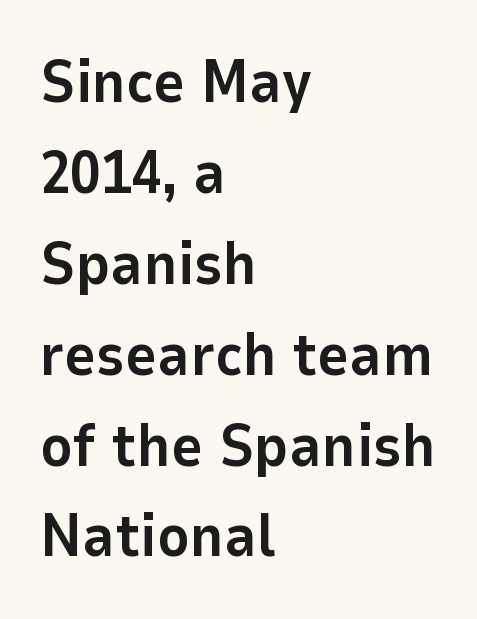
Observe the absence of serifs on each vertical stroke in this sample. The font's upright variant was chosen for this text. Here the designer chose a conventional face with non-uniform glyph widths. Typeset ragged right — the left edge is the straight one. As a designer I'd log this as weight 700, bold.
